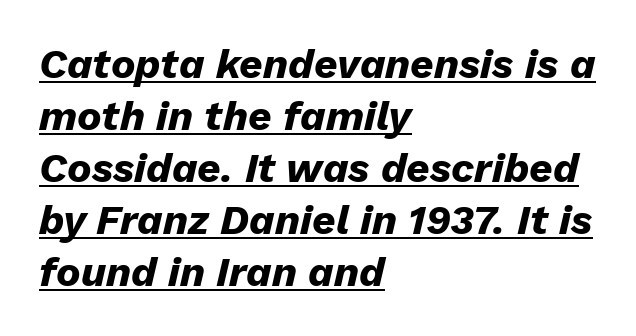
The image shows 41 px heavy type, italic (leaning right); set left-aligned, normal line spacing (1.27x), normal letter spacing, underlined; low stroke contrast and a medium x-height.
